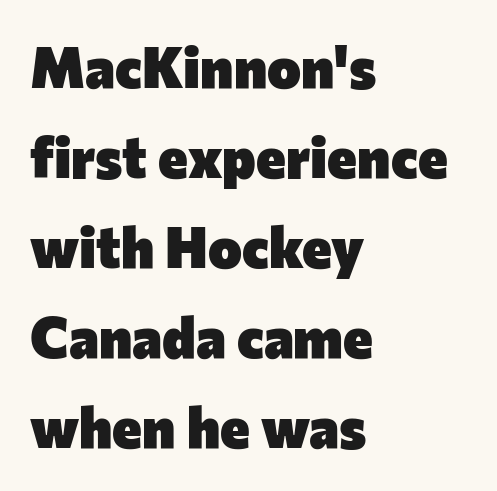
The typography opts for an upright posture over an oblique one. The strip under each line holds only bare page. Each new line begins a customary step beneath the previous one. Does the type have serifs? No, each stem ends abruptly. There is no visible air inserted between adjacent glyphs.
